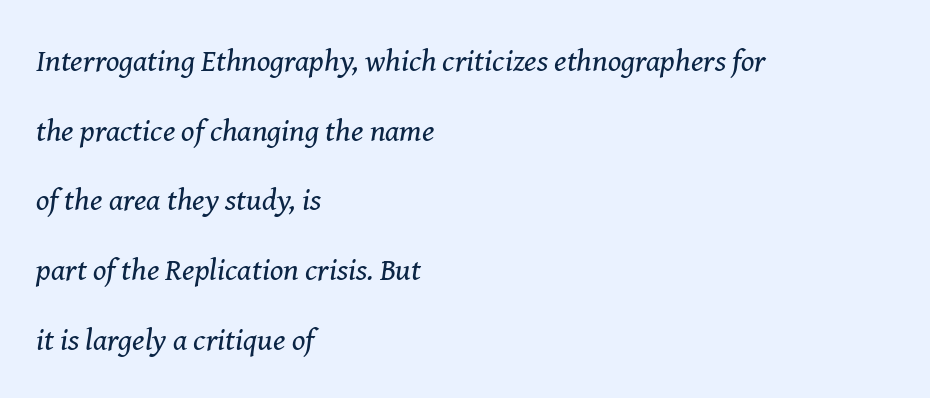
{"serif": "yes", "italic": "yes", "lean": "right", "slant_degrees": 8, "bold": "no", "weight": "regular", "width": "normal", "stroke_contrast": "medium", "x_height": "medium", "monospaced": "no", "underline": "no", "align": "left", "line_spacing": "loose", "line_spacing_ratio": 2.25, "letter_spacing": "normal", "letter_spacing_em": 0.0, "glyph_px": 31}
